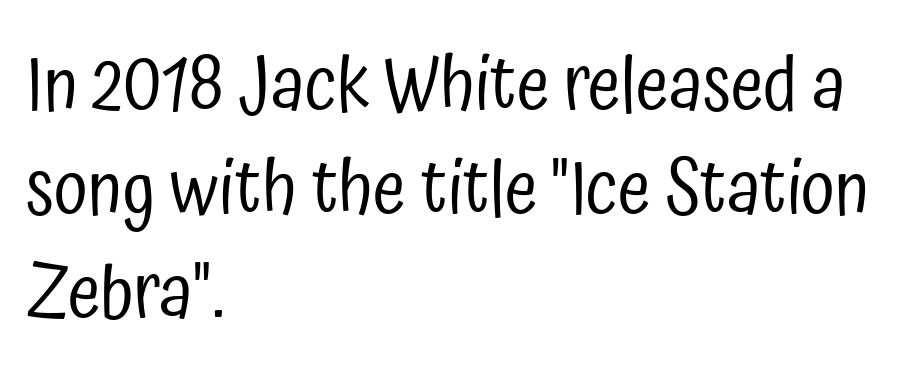
The image shows 75 px regular-weight, condensed sans-serif type, upright; set left-aligned, normal line spacing (1.39x), normal letter spacing, not underlined; low stroke contrast and a medium x-height.
